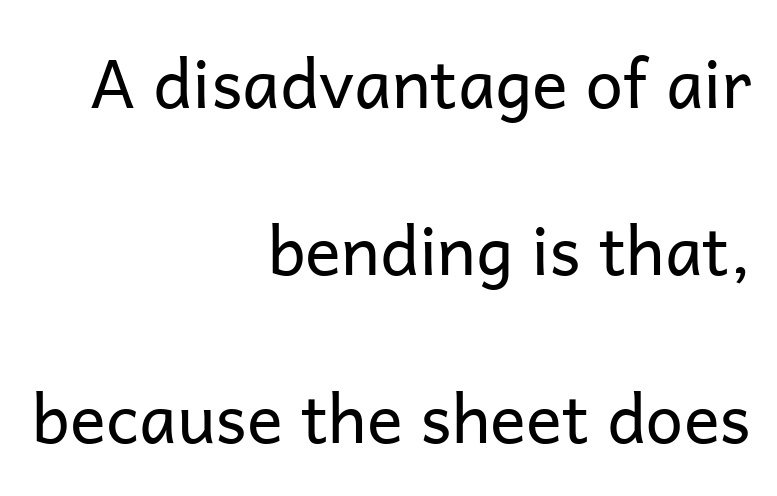
The image shows 67 px regular-weight sans-serif type, upright; set right-aligned, loose line spacing (2.5x), normal letter spacing, not underlined; low stroke contrast and a medium x-height.
